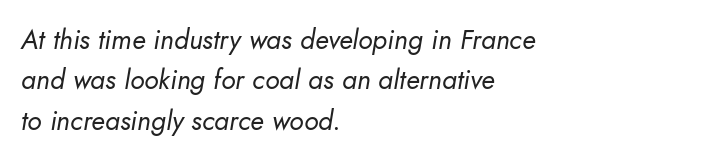
The leading is moderate, giving the passage an even texture. Underline: absent. The letters are slanted; this is an italic face. Heft: none added — not bold. Each line starts at the same left margin while the right side varies. Short note: letters normally spaced.
